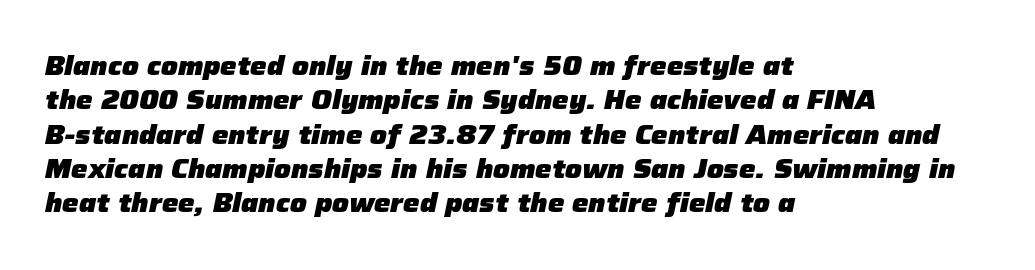
If you drew a line through each stem, it would be angled. This sample is left-justified, so line endings fall wherever the words run out. A clean baseline with only descenders dipping below it. Rows of type keep a routine distance in the vertical direction.
